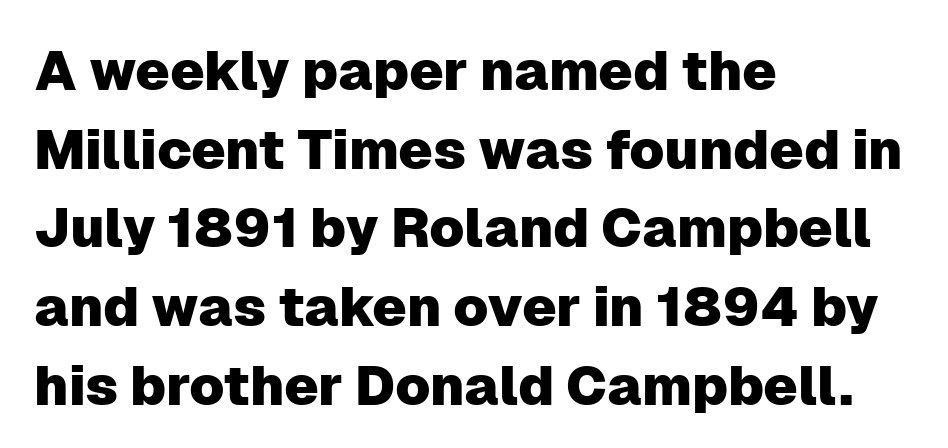
{"serif": "no", "italic": "no", "width": "normal", "stroke_contrast": "low", "x_height": "medium", "monospaced": "no", "underline": "no", "align": "left", "line_spacing": "normal", "line_spacing_ratio": 1.43, "letter_spacing": "normal", "letter_spacing_em": 0.0, "glyph_px": 55}
